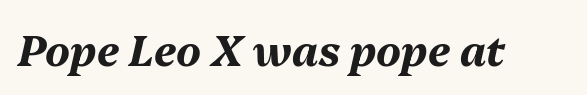
{"italic": "yes", "lean": "right", "slant_degrees": 13, "bold": "yes", "weight": "bold", "width": "normal", "stroke_contrast": "medium", "x_height": "medium", "monospaced": "no", "underline": "no", "letter_spacing": "normal", "letter_spacing_em": 0.0, "glyph_px": 42}
